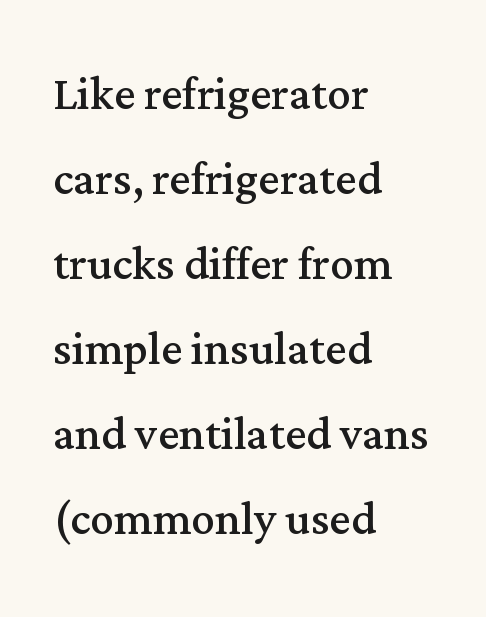
Q: Is the text bold? A: No.
Q: Is the text italic (slanted)? A: No, it is upright.
Q: Is the typeface a serif or a sans-serif typeface? A: Serif.
Q: Is the text underlined? A: No.
Q: How is the paragraph aligned? A: Left-aligned.
Q: Is the spacing between letters normal or unusually wide? A: Normal.
Q: Is the spacing between lines tight, normal or loose? A: Normal.
Q: Width (condensed, normal, or wide)? A: Normal.
Q: Stroke contrast? A: Medium.
Q: x-height? A: Medium.
Q: Monospaced? A: No.
